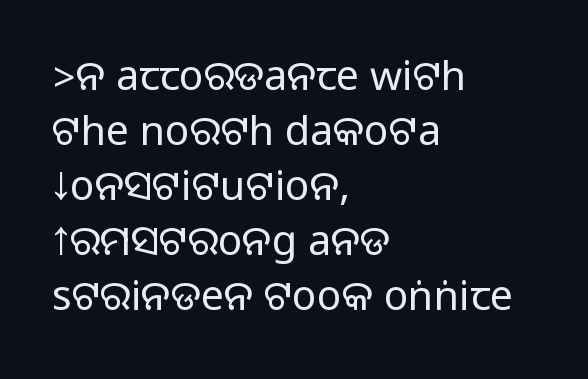
The image shows 41 px sans-serif type, upright; set left-aligned, normal line spacing (1.34x), normal letter spacing, not underlined; medium stroke contrast.
